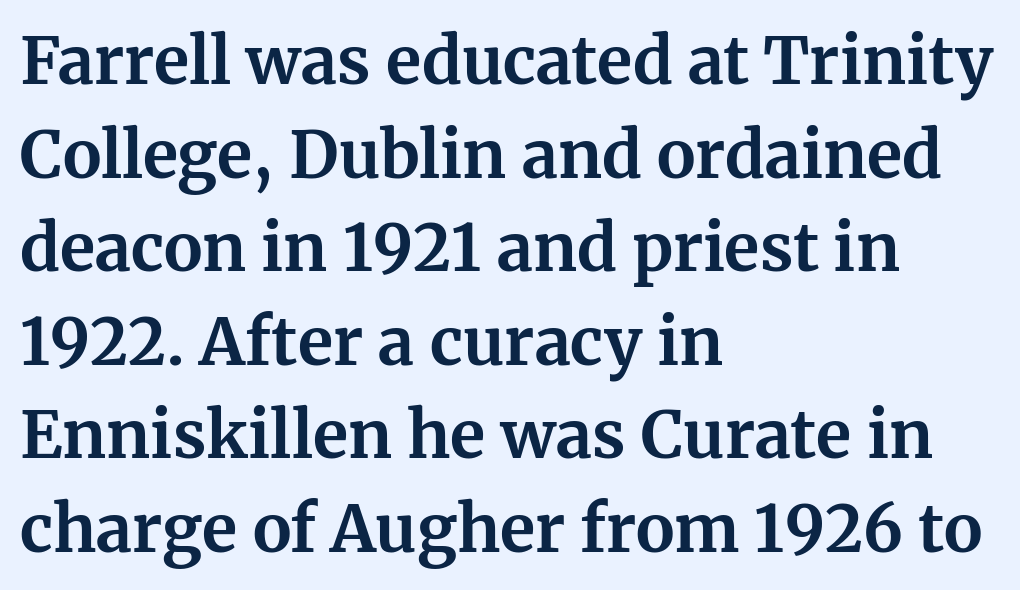
Q: Is the text bold? A: Yes.
Q: Is the text italic (slanted)? A: No, it is upright.
Q: Is the typeface a serif or a sans-serif typeface? A: Serif.
Q: Is the text underlined? A: No.
Q: How is the paragraph aligned? A: Left-aligned.
Q: Is the spacing between letters normal or unusually wide? A: Normal.
Q: Is the spacing between lines tight, normal or loose? A: Normal.
Q: Width (condensed, normal, or wide)? A: Normal.
Q: Stroke contrast? A: Medium.
Q: x-height? A: Medium.
Q: Monospaced? A: No.
